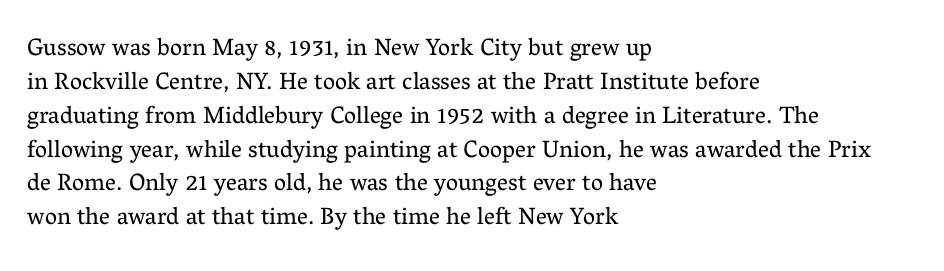
{"italic": "no", "bold": "no", "underline": "no", "align": "left", "line_spacing": "normal", "line_spacing_ratio": 1.41, "letter_spacing": "normal", "letter_spacing_em": 0.0, "glyph_px": 24}
